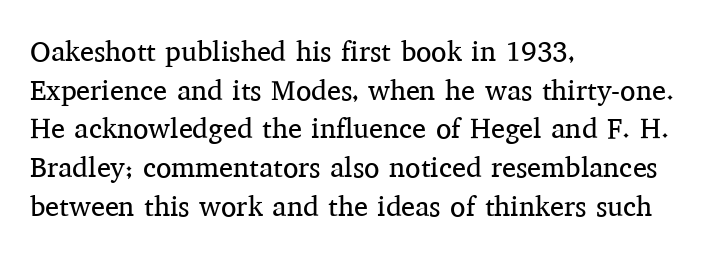
The image shows 28 px regular-weight serif type, upright; set left-aligned, normal line spacing (1.38x), normal letter spacing, not underlined; medium stroke contrast and a medium x-height.
